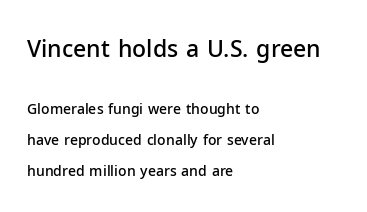
The image shows 23 px text type, upright; set left-aligned, loose line spacing (2.2x), normal letter spacing, not underlined; the first (top) block is 1.64x larger.
